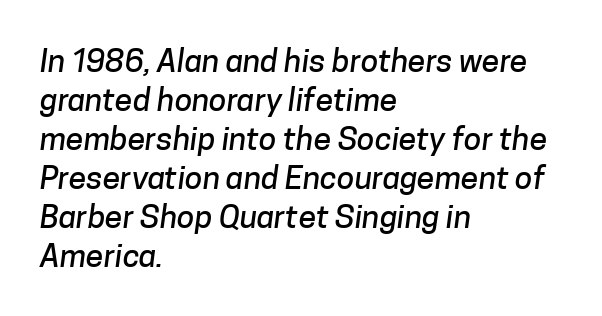
The passage shown is typed in a proportional face where columns would drift. How are the letters spaced? Ordinarily, with no added tracking. Typeset ragged right — the left edge is the straight one. The face used here is a sans, in the tradition of grotesques and geometrics. Lines of text with bare space underneath.
